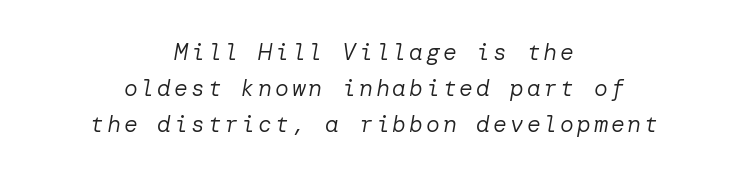
Q: Is the text bold? A: No.
Q: Is the text italic (slanted)? A: Yes, it leans right by about 10 degrees.
Q: Is the text underlined? A: No.
Q: How is the paragraph aligned? A: Centered.
Q: Is the spacing between lines tight, normal or loose? A: Normal.
